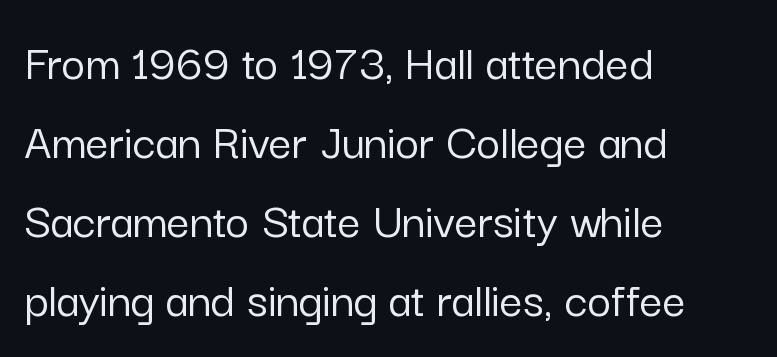
Q: Is the text italic (slanted)? A: No, it is upright.
Q: Is the typeface a serif or a sans-serif typeface? A: Sans-serif.
Q: Is the text underlined? A: No.
Q: How is the paragraph aligned? A: Left-aligned.
Q: Is the spacing between letters normal or unusually wide? A: Normal.
Q: Is the spacing between lines tight, normal or loose? A: Normal.
Q: Width (condensed, normal, or wide)? A: Normal.
Q: Stroke contrast? A: Low.
Q: x-height? A: Medium.
Q: Monospaced? A: No.
